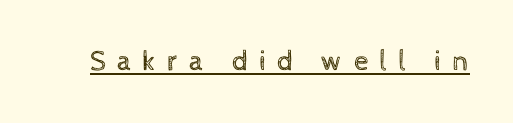
The image shows 29 px regular-weight type, upright; set unusually wide letter spacing (+0.37 em), underlined; a medium x-height.
